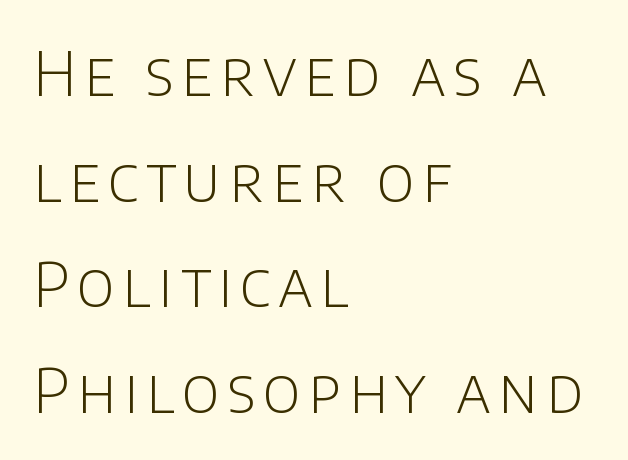
Q: Is the text bold? A: No.
Q: Is the text italic (slanted)? A: No, it is upright.
Q: Is the typeface a serif or a sans-serif typeface? A: Sans-serif.
Q: Is the text underlined? A: No.
Q: How is the paragraph aligned? A: Left-aligned.
Q: Width (condensed, normal, or wide)? A: Normal.
Q: Stroke contrast? A: Low.
Q: x-height? A: Large.
Q: Monospaced? A: No.
